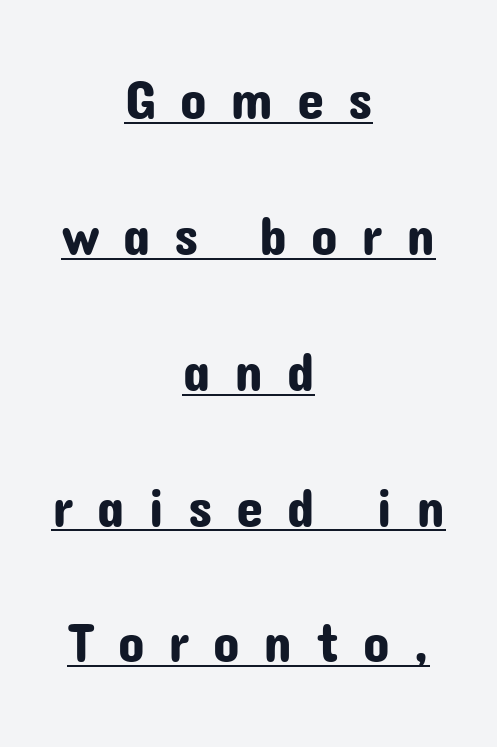
{"serif": "no", "italic": "no", "width": "normal", "stroke_contrast": "low", "x_height": "medium", "monospaced": "no", "underline": "yes", "align": "center", "line_spacing": "loose", "line_spacing_ratio": 2.47, "letter_spacing": "wide", "letter_spacing_em": 0.43, "glyph_px": 55}
